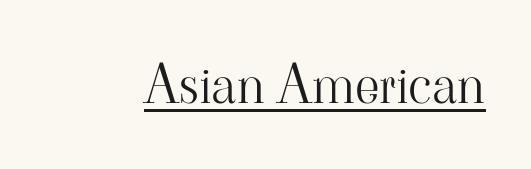
In terms of letterform style, serifs are clearly present. Somebody hit Ctrl+U on this one — the words are underlined. Posture: straight, roman, zero tilt. The weight tops out at a normal text grade.
